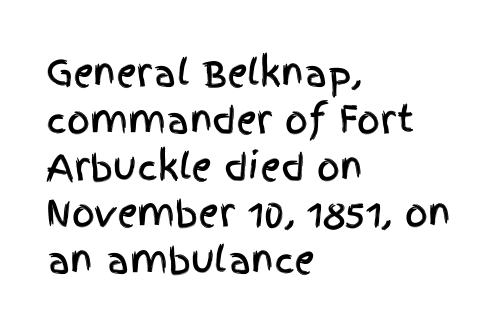
{"serif": "no", "italic": "no", "width": "condensed", "x_height": "large", "monospaced": "no", "underline": "no", "align": "left", "line_spacing": "normal", "line_spacing_ratio": 1.3, "letter_spacing": "normal", "letter_spacing_em": 0.0, "glyph_px": 36}
